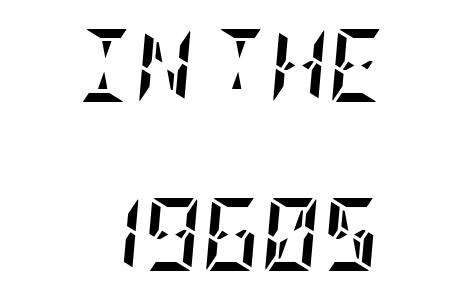
{"italic": "yes", "lean": "right", "slant_degrees": 5, "bold": "yes", "weight": "semibold", "width": "condensed", "stroke_contrast": "low", "x_height": "large", "underline": "no", "align": "center", "line_spacing": "loose", "line_spacing_ratio": 2.32, "letter_spacing": "normal", "letter_spacing_em": 0.0, "glyph_px": 73}
